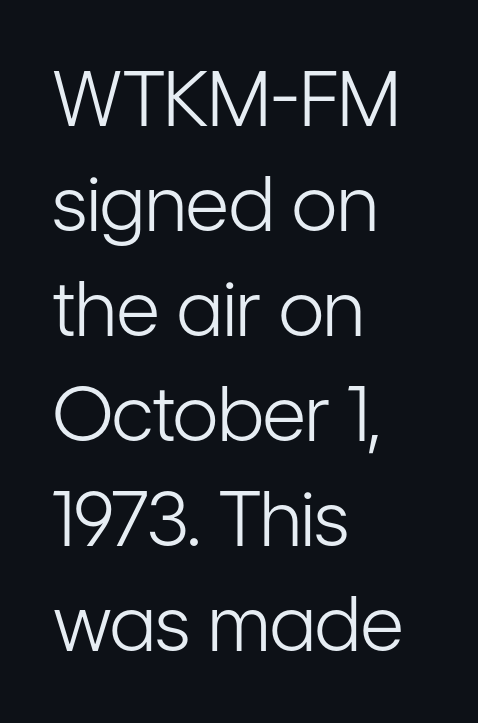
Q: Is the text bold? A: No.
Q: Is the text italic (slanted)? A: No, it is upright.
Q: Is the typeface a serif or a sans-serif typeface? A: Sans-serif.
Q: Is the text underlined? A: No.
Q: How is the paragraph aligned? A: Left-aligned.
Q: Is the spacing between letters normal or unusually wide? A: Normal.
Q: Is the spacing between lines tight, normal or loose? A: Normal.
Q: Width (condensed, normal, or wide)? A: Condensed.
Q: Stroke contrast? A: Low.
Q: x-height? A: Medium.
Q: Monospaced? A: No.
